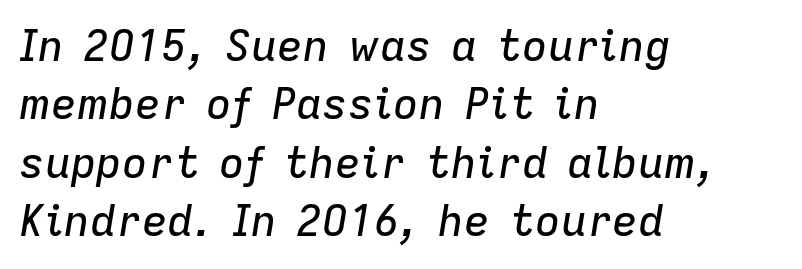
Q: Is the text italic (slanted)? A: Yes, it leans right by about 9 degrees.
Q: Is the text underlined? A: No.
Q: How is the paragraph aligned? A: Left-aligned.
Q: Is the spacing between letters normal or unusually wide? A: Normal.
Q: Is the spacing between lines tight, normal or loose? A: Normal.
Q: Width (condensed, normal, or wide)? A: Normal.
Q: Stroke contrast? A: Low.
Q: x-height? A: Medium.
Q: Monospaced? A: No.
